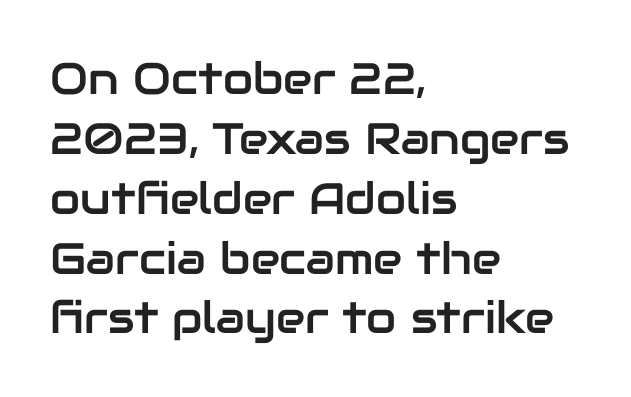
The image shows 44 px sans-serif type, upright; set left-aligned, normal line spacing (1.36x), normal letter spacing, not underlined; low stroke contrast and a medium x-height.
